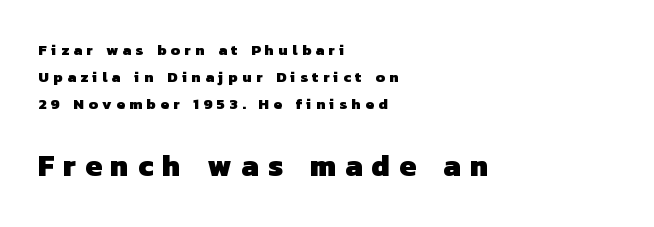
Nope, no serifs anywhere on these letters. Bare-footed words on every line. Short note: letters widely spaced. These lines are rendered in a variable-pitch font.
